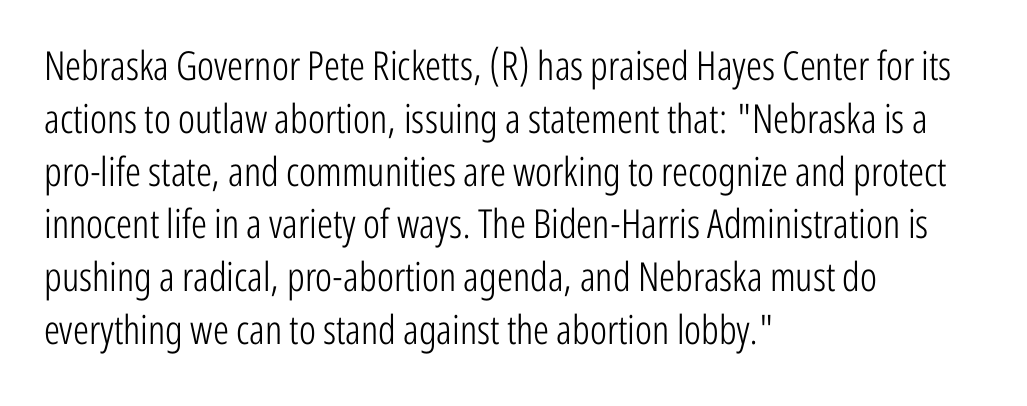
Q: Is the text bold? A: No.
Q: Is the text italic (slanted)? A: No, it is upright.
Q: Is the typeface a serif or a sans-serif typeface? A: Sans-serif.
Q: Is the text underlined? A: No.
Q: How is the paragraph aligned? A: Left-aligned.
Q: Is the spacing between letters normal or unusually wide? A: Normal.
Q: Is the spacing between lines tight, normal or loose? A: Normal.
Q: Width (condensed, normal, or wide)? A: Condensed.
Q: Stroke contrast? A: Low.
Q: x-height? A: Medium.
Q: Monospaced? A: No.
